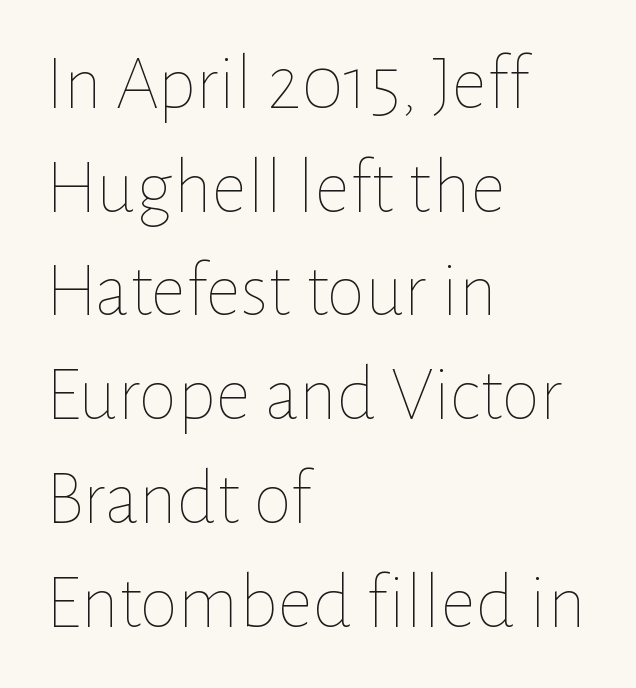
The image shows 78 px thin type, upright; set left-aligned, normal line spacing (1.33x), normal letter spacing, not underlined; low stroke contrast and a medium x-height.
